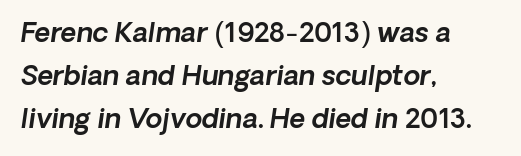
Q: Is the text italic (slanted)? A: Yes, it leans right by about 8 degrees.
Q: Is the text underlined? A: No.
Q: How is the paragraph aligned? A: Left-aligned.
Q: Is the spacing between letters normal or unusually wide? A: Normal.
Q: Is the spacing between lines tight, normal or loose? A: Normal.
